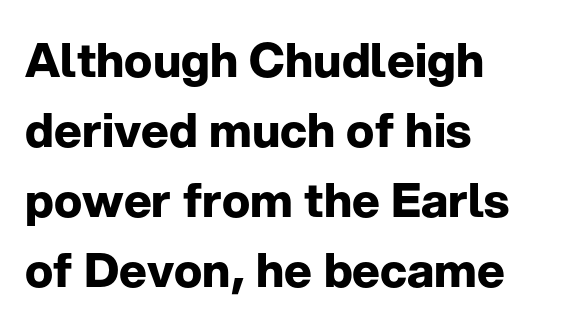
Q: Is the text bold? A: Yes.
Q: Is the text italic (slanted)? A: No, it is upright.
Q: Is the typeface a serif or a sans-serif typeface? A: Sans-serif.
Q: Is the text underlined? A: No.
Q: How is the paragraph aligned? A: Left-aligned.
Q: Is the spacing between letters normal or unusually wide? A: Normal.
Q: Is the spacing between lines tight, normal or loose? A: Normal.
Q: Width (condensed, normal, or wide)? A: Normal.
Q: Stroke contrast? A: Low.
Q: x-height? A: Medium.
Q: Monospaced? A: No.
